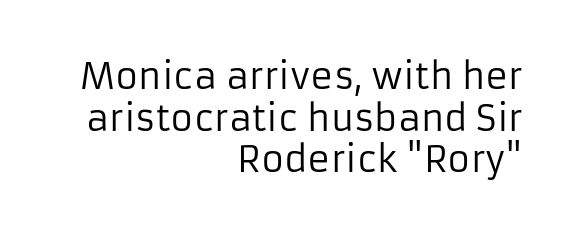
Q: Is the text bold? A: No.
Q: Is the text italic (slanted)? A: No, it is upright.
Q: Is the typeface a serif or a sans-serif typeface? A: Sans-serif.
Q: Is the text underlined? A: No.
Q: How is the paragraph aligned? A: Right-aligned.
Q: Is the spacing between letters normal or unusually wide? A: Normal.
Q: Width (condensed, normal, or wide)? A: Normal.
Q: Stroke contrast? A: Low.
Q: x-height? A: Medium.
Q: Monospaced? A: No.
